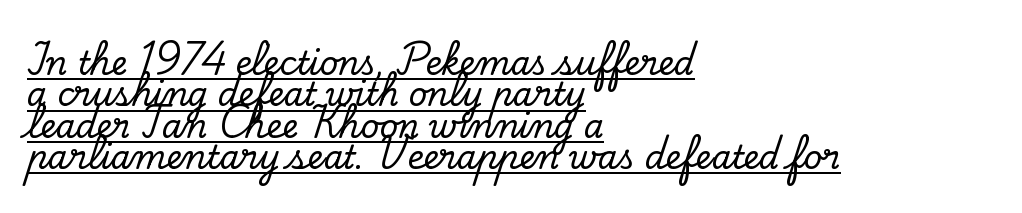
Q: Is the text italic (slanted)? A: Yes.
Q: Is the typeface a serif or a sans-serif typeface? A: Serif.
Q: Is the text underlined? A: Yes.
Q: How is the paragraph aligned? A: Left-aligned.
Q: Is the spacing between letters normal or unusually wide? A: Normal.
Q: Is the spacing between lines tight, normal or loose? A: Tight.
Q: Width (condensed, normal, or wide)? A: Normal.
Q: Stroke contrast? A: Low.
Q: x-height? A: Small.
Q: Monospaced? A: No.
